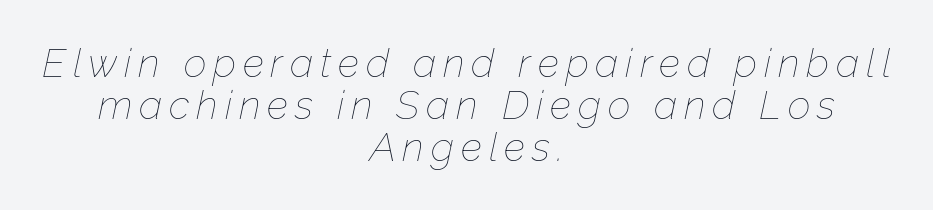
{"italic": "yes", "lean": "right", "slant_degrees": 12, "bold": "no", "weight": "thin", "width": "normal", "stroke_contrast": "low", "x_height": "medium", "monospaced": "no", "underline": "no", "align": "center", "line_spacing": "tight", "line_spacing_ratio": 1.05, "glyph_px": 40}
